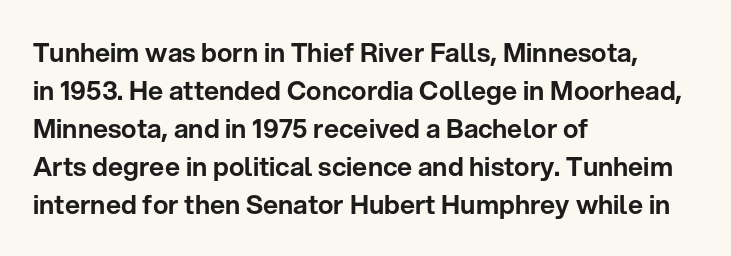
Q: Is the text italic (slanted)? A: No, it is upright.
Q: Is the text underlined? A: No.
Q: How is the paragraph aligned? A: Left-aligned.
Q: Is the spacing between letters normal or unusually wide? A: Normal.
Q: Is the spacing between lines tight, normal or loose? A: Normal.
